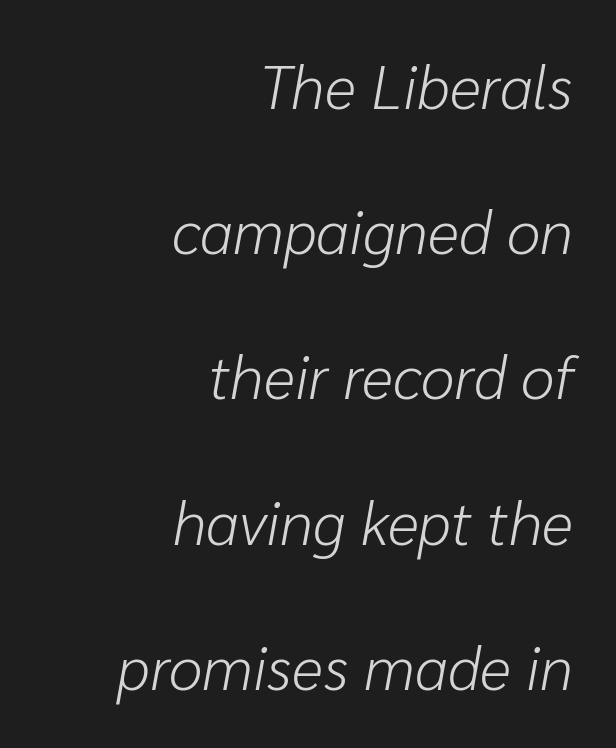
Q: Is the text bold? A: No.
Q: Is the text italic (slanted)? A: Yes, it leans right by about 10 degrees.
Q: Is the text underlined? A: No.
Q: How is the paragraph aligned? A: Right-aligned.
Q: Is the spacing between letters normal or unusually wide? A: Normal.
Q: Is the spacing between lines tight, normal or loose? A: Loose.
Q: Width (condensed, normal, or wide)? A: Normal.
Q: Stroke contrast? A: Low.
Q: x-height? A: Medium.
Q: Monospaced? A: No.
